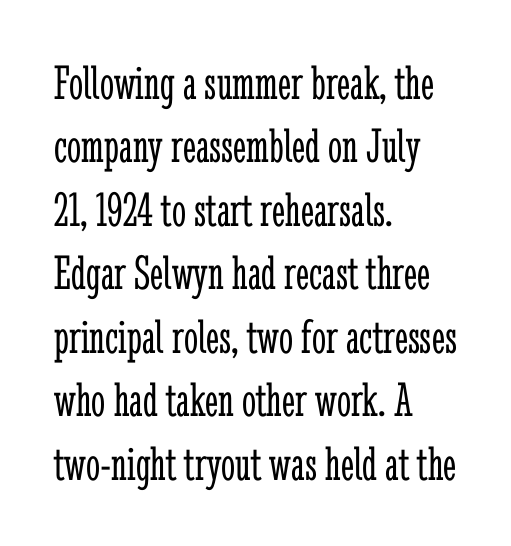
Q: Is the text bold? A: No.
Q: Is the text italic (slanted)? A: No, it is upright.
Q: Is the typeface a serif or a sans-serif typeface? A: Serif.
Q: Is the text underlined? A: No.
Q: How is the paragraph aligned? A: Left-aligned.
Q: Is the spacing between letters normal or unusually wide? A: Normal.
Q: Is the spacing between lines tight, normal or loose? A: Normal.
Q: Width (condensed, normal, or wide)? A: Condensed.
Q: Stroke contrast? A: Low.
Q: x-height? A: Medium.
Q: Monospaced? A: No.
